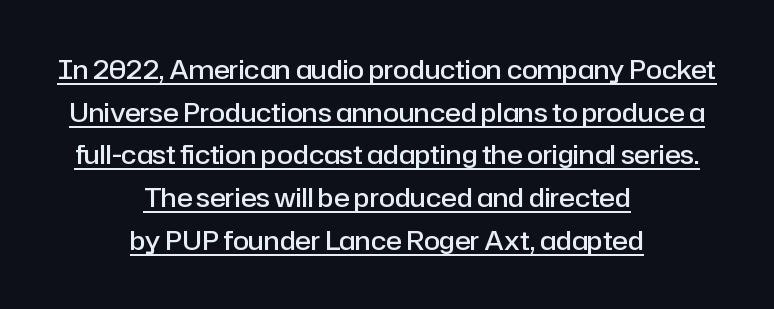
The image shows 26 px text type, upright; set centered, normal line spacing (1.64x), normal letter spacing, underlined.
